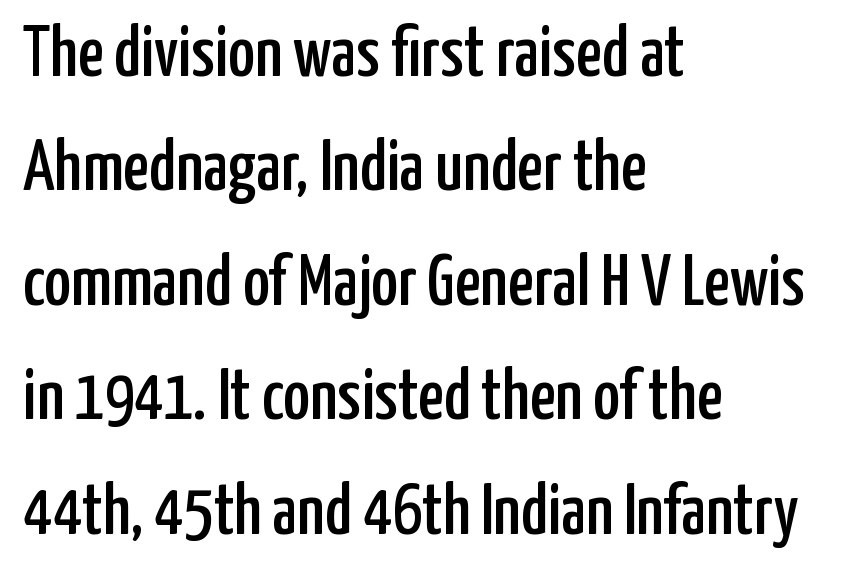
The image shows 72 px condensed sans-serif type, upright; set left-aligned, normal line spacing (1.59x), normal letter spacing, not underlined; low stroke contrast and a medium x-height.
